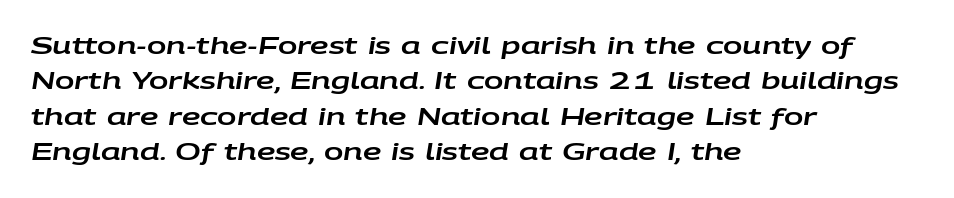
The image shows 23 px text type, italic (leaning right); set left-aligned, normal line spacing (1.54x), normal letter spacing, not underlined.
